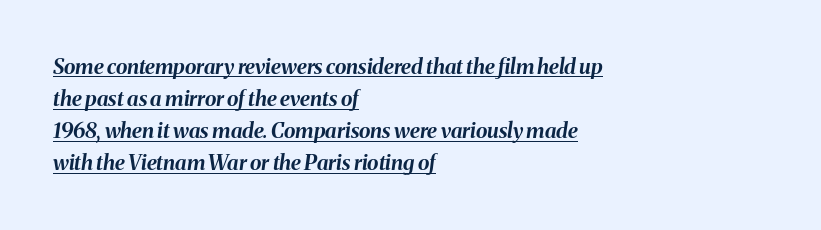
Q: Is the text bold? A: Yes.
Q: Is the text italic (slanted)? A: Yes, it leans right by about 8 degrees.
Q: Is the text underlined? A: Yes.
Q: How is the paragraph aligned? A: Left-aligned.
Q: Is the spacing between letters normal or unusually wide? A: Normal.
Q: Is the spacing between lines tight, normal or loose? A: Normal.
